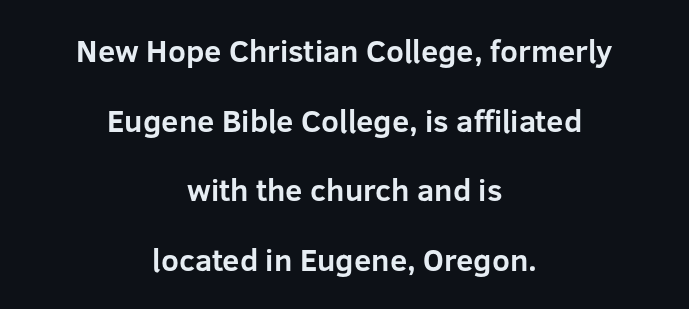
The image shows 31 px bold sans-serif type, upright; set centered, loose line spacing (2.25x), normal letter spacing, not underlined; low stroke contrast and a medium x-height.
